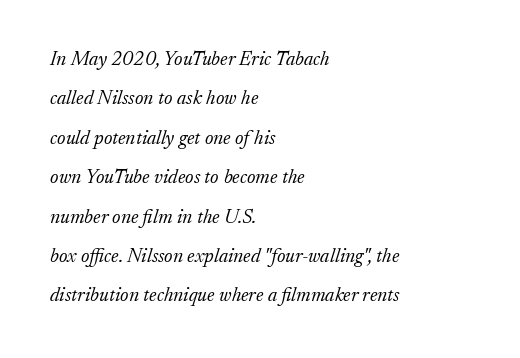
{"italic": "yes", "lean": "right", "slant_degrees": 17, "bold": "no", "underline": "no", "align": "left", "line_spacing": "loose", "line_spacing_ratio": 1.97, "letter_spacing": "normal", "letter_spacing_em": 0.0, "glyph_px": 20}
